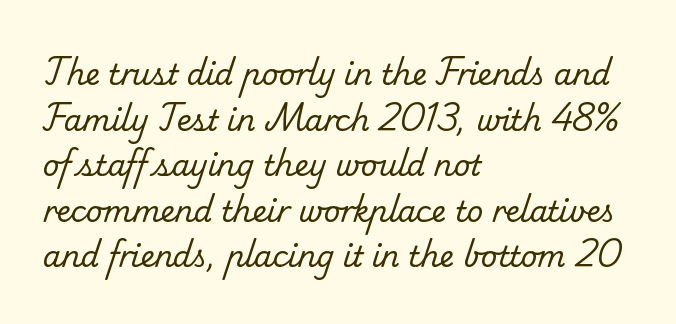
The image shows 29 px regular-weight serif type; set left-aligned, normal line spacing (1.57x), normal letter spacing, not underlined; low stroke contrast and a small x-height.
